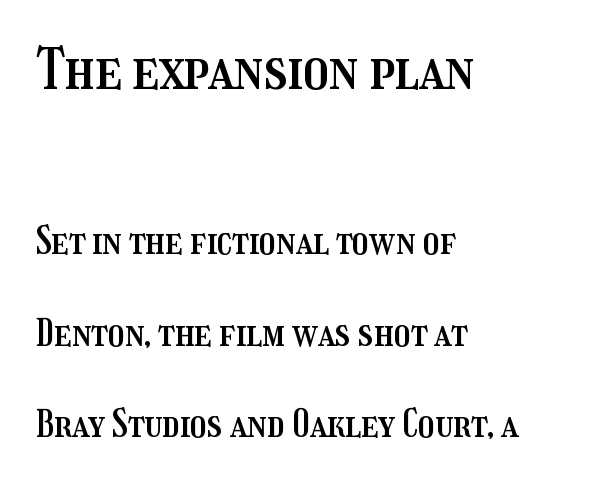
{"italic": "no", "width": "condensed", "stroke_contrast": "medium", "x_height": "medium", "monospaced": "no", "underline": "no", "align": "left", "line_spacing": "loose", "line_spacing_ratio": 2.47, "letter_spacing": "normal", "letter_spacing_em": 0.0, "larger_block": "first", "size_ratio": 1.51, "glyph_px": 56}
